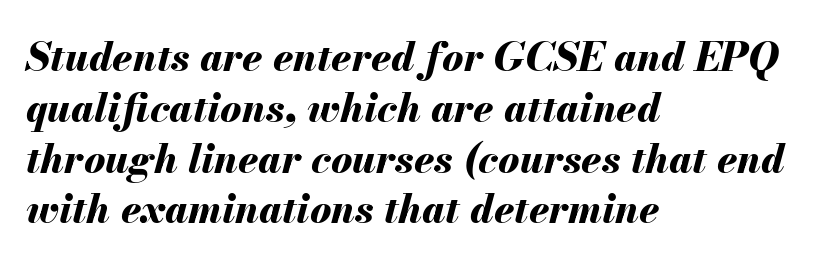
{"italic": "yes", "lean": "right", "slant_degrees": 13, "bold": "yes", "weight": "bold", "width": "normal", "stroke_contrast": "medium", "x_height": "small", "monospaced": "no", "underline": "no", "align": "left", "line_spacing": "normal", "line_spacing_ratio": 1.27, "letter_spacing": "normal", "letter_spacing_em": 0.0, "glyph_px": 40}
